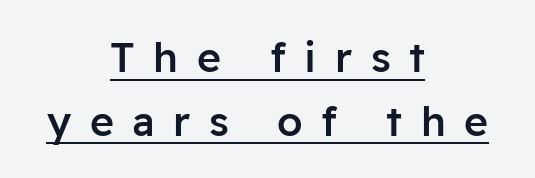
Q: Is the text bold? A: Semi-bold.
Q: Is the text italic (slanted)? A: No, it is upright.
Q: Is the typeface a serif or a sans-serif typeface? A: Sans-serif.
Q: Is the text underlined? A: Yes.
Q: How is the paragraph aligned? A: Centered.
Q: Is the spacing between letters normal or unusually wide? A: Unusually wide.
Q: Is the spacing between lines tight, normal or loose? A: Normal.
Q: Width (condensed, normal, or wide)? A: Normal.
Q: Stroke contrast? A: Low.
Q: x-height? A: Medium.
Q: Monospaced? A: No.
